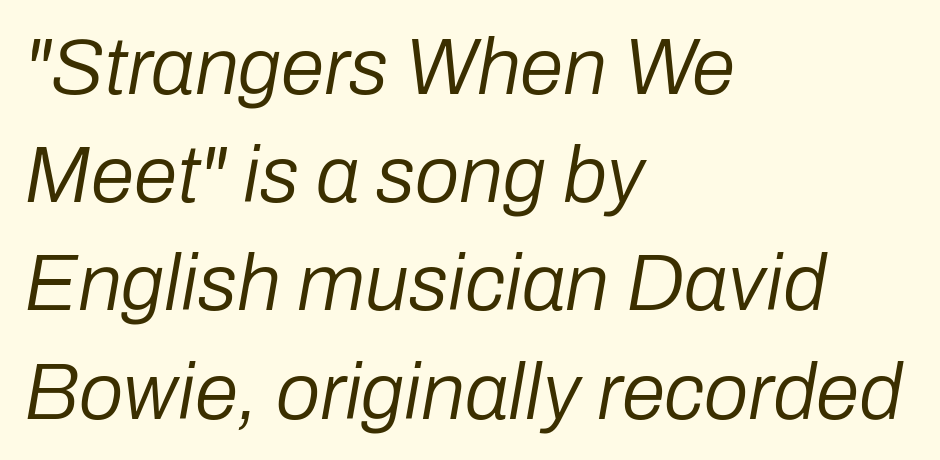
The image shows 79 px regular-weight type, italic (leaning right); set left-aligned, normal line spacing (1.37x), normal letter spacing, not underlined; low stroke contrast and a medium x-height.
